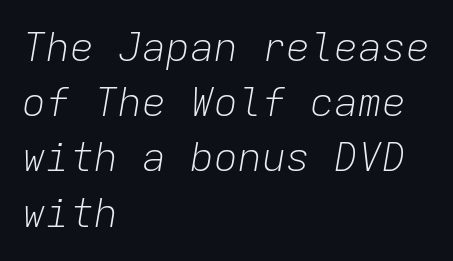
Do the characters align in a grid? Yes, the font is monospaced. There's an unmistakable incline to the writing here. Vertical stems look standard width or narrower in stroke. Each word holds together tightly as a unit, with standard inter-letter gaps. The space directly below the letters is spotless.
